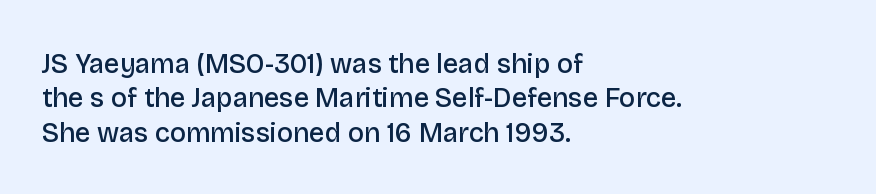
Q: Is the text bold? A: Semi-bold.
Q: Is the text italic (slanted)? A: No, it is upright.
Q: Is the text underlined? A: No.
Q: How is the paragraph aligned? A: Left-aligned.
Q: Is the spacing between letters normal or unusually wide? A: Normal.
Q: Is the spacing between lines tight, normal or loose? A: Normal.
